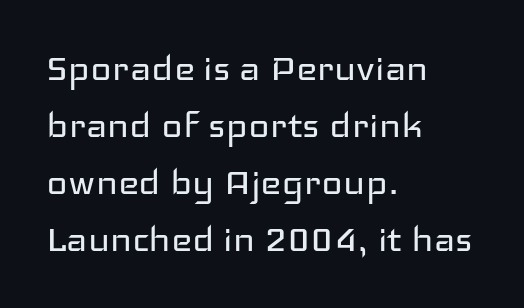
The image shows 45 px regular-weight, wide sans-serif type, upright; set left-aligned, normal line spacing (1.27x), normal letter spacing, not underlined; low stroke contrast and a medium x-height.
